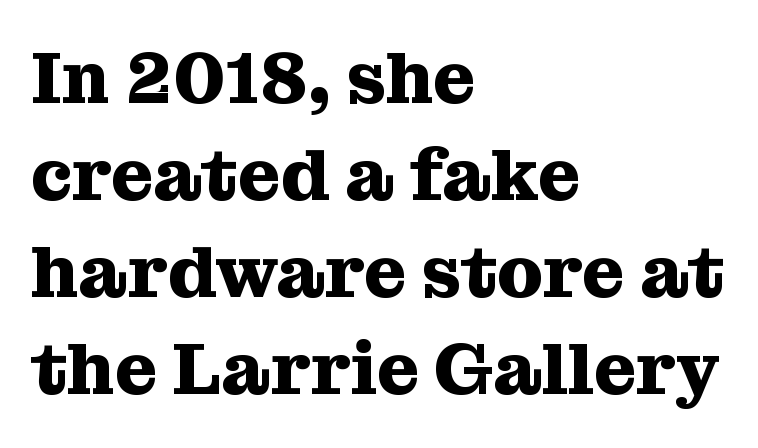
Honestly, there is no underline to notice here at all. Are there feet on the stems? There are — it's a serif. Italic? Not at all — the glyphs are vertical. The gaps between neighbouring characters are ordinary and unremarkable.
